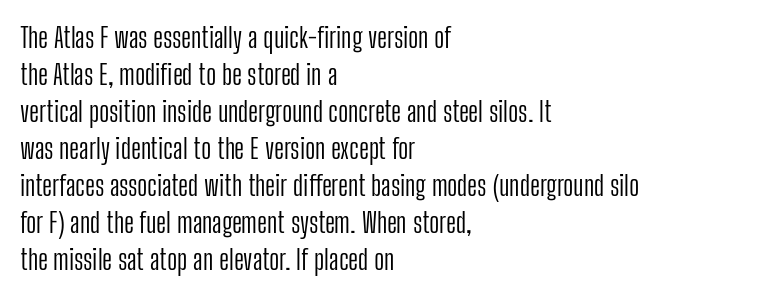
The image shows 28 px light, condensed sans-serif type, upright; set left-aligned, normal line spacing (1.32x), normal letter spacing, not underlined; low stroke contrast and a medium x-height.
